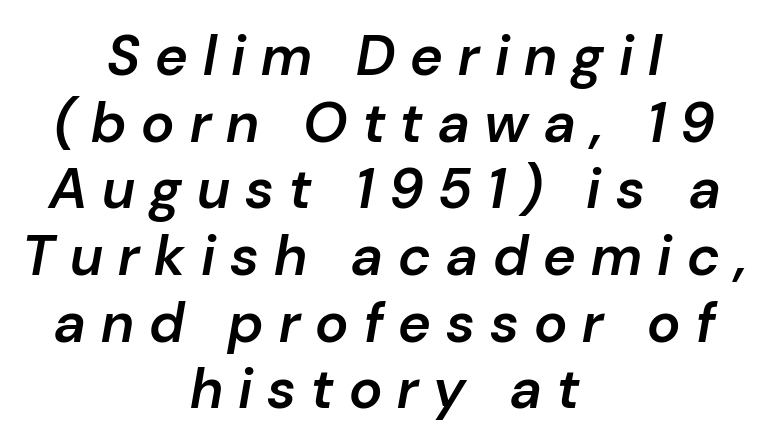
The image shows 56 px semibold type, italic (leaning right); set centered, line spacing 1.19x, unusually wide letter spacing (+0.27 em), not underlined; low stroke contrast and a medium x-height.
